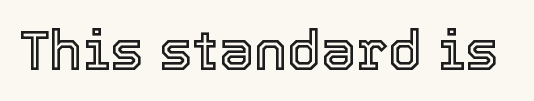
Italic: no, the glyphs are upright roman. Varying glyph widths throughout — classic text-font behaviour. Default kerning and tracking; the words read as compact shapes. The baseline area is clear.
